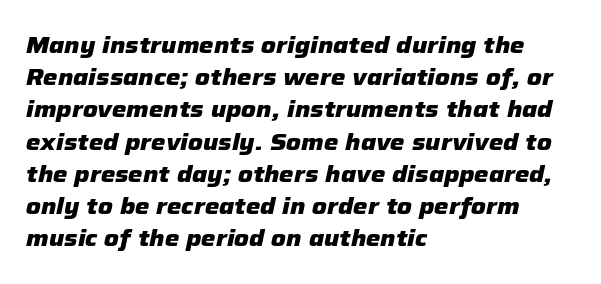
The image shows 23 px bold type, italic (leaning right); set left-aligned, normal line spacing (1.4x), normal letter spacing, not underlined.
